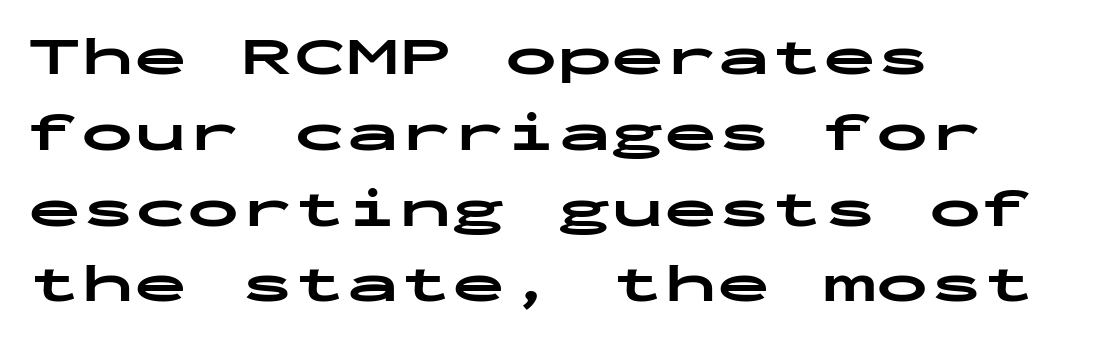
A clean baseline with only descenders dipping below it. Monospaced: the letters line up in strict vertical columns. Posture: upright roman. Caption: bold face, heavy strokes.
